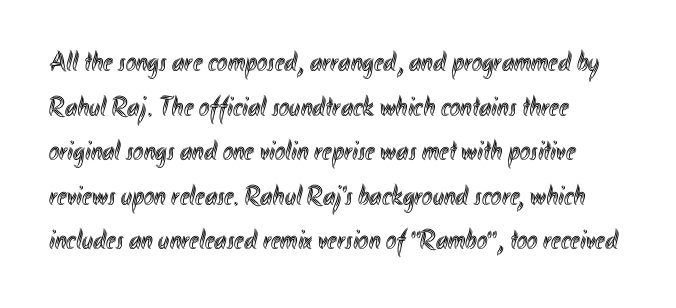
{"width": "condensed", "x_height": "small", "monospaced": "no", "underline": "no", "align": "left", "line_spacing": "normal", "line_spacing_ratio": 1.59, "letter_spacing": "normal", "letter_spacing_em": 0.0, "glyph_px": 28}
